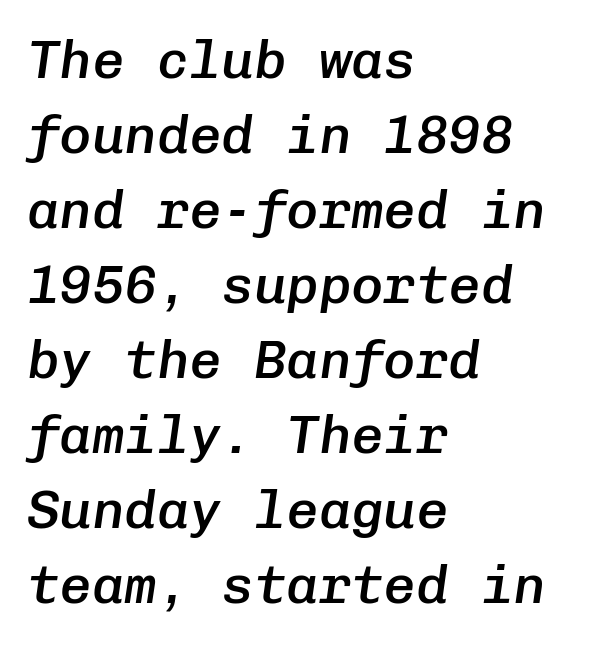
{"italic": "yes", "lean": "right", "slant_degrees": 8, "bold": "semi", "weight": "semibold", "width": "normal", "stroke_contrast": "low", "x_height": "medium", "monospaced": "yes", "underline": "no", "align": "left", "line_spacing": "normal", "line_spacing_ratio": 1.39, "letter_spacing": "normal", "letter_spacing_em": 0.0, "glyph_px": 54}
